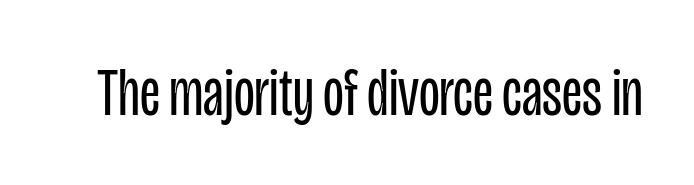
{"serif": "no", "italic": "no", "bold": "no", "weight": "regular", "width": "condensed", "stroke_contrast": "low", "x_height": "large", "monospaced": "no", "underline": "no", "letter_spacing": "normal", "letter_spacing_em": 0.0, "glyph_px": 68}
